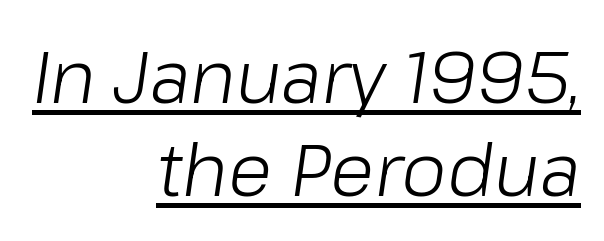
{"italic": "yes", "lean": "right", "slant_degrees": 8, "bold": "no", "weight": "light", "width": "normal", "stroke_contrast": "low", "x_height": "medium", "monospaced": "no", "underline": "yes", "align": "right", "line_spacing": "normal", "line_spacing_ratio": 1.27, "letter_spacing": "normal", "letter_spacing_em": 0.0, "glyph_px": 73}
